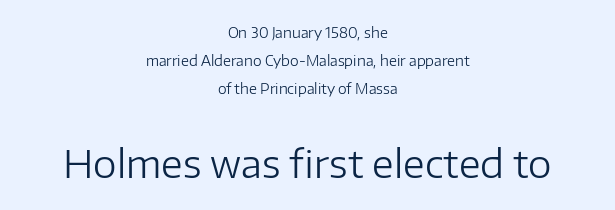
The rendering shows plain stroke endings on the letterforms — a sans-serif design. Looks like regular typesetting: each glyph gets only the width it needs. The typography opts for an upright posture over an oblique one. Default kerning and tracking; the words read as compact shapes.
